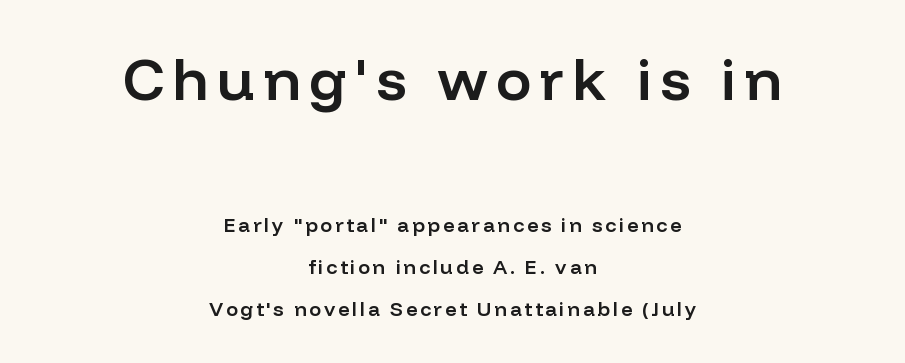
The image shows 59 px semibold sans-serif type, upright; set centered, loose line spacing (2.1x), not underlined; the first (top) block is 2.95x larger; low stroke contrast and a medium x-height.
